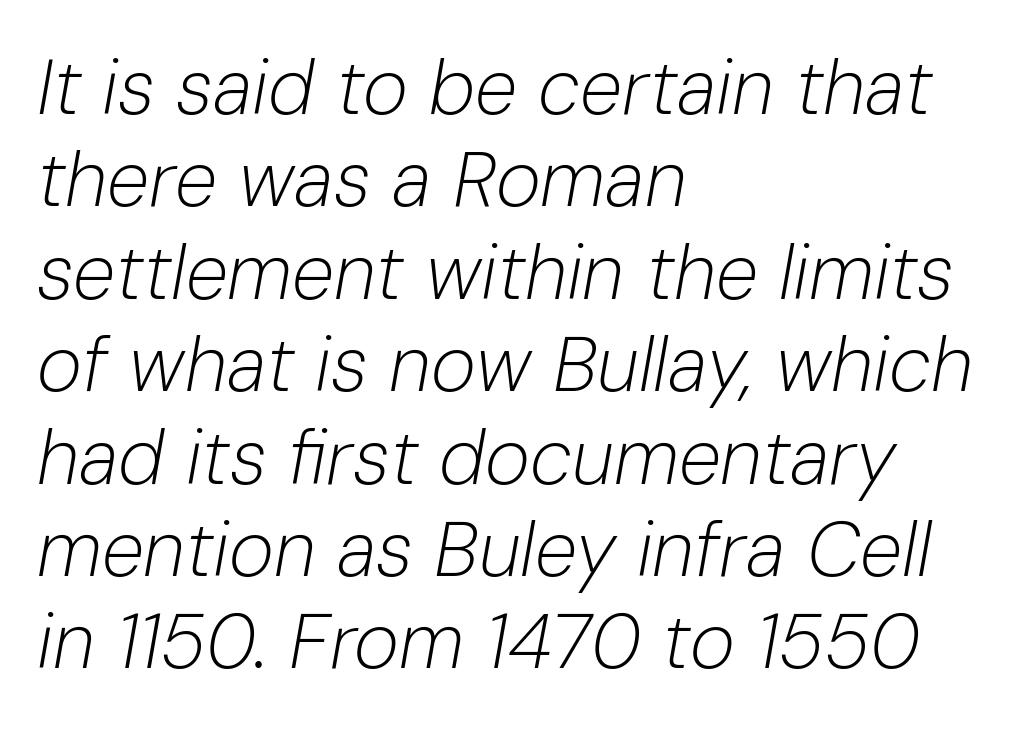
{"italic": "yes", "lean": "right", "slant_degrees": 10, "bold": "no", "weight": "light", "width": "normal", "stroke_contrast": "low", "x_height": "medium", "monospaced": "no", "underline": "no", "align": "left", "line_spacing_ratio": 1.2, "letter_spacing": "normal", "letter_spacing_em": 0.0, "glyph_px": 77}
